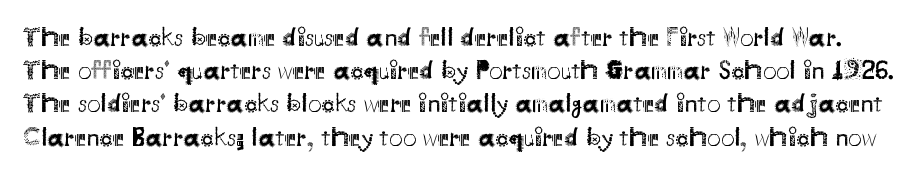
Underlining? Definitely not there. Nope, not italic — everything's standing straight. Letters have the restrained weight of plain body copy at most. This rendering leaves character spacing at its baseline value.
